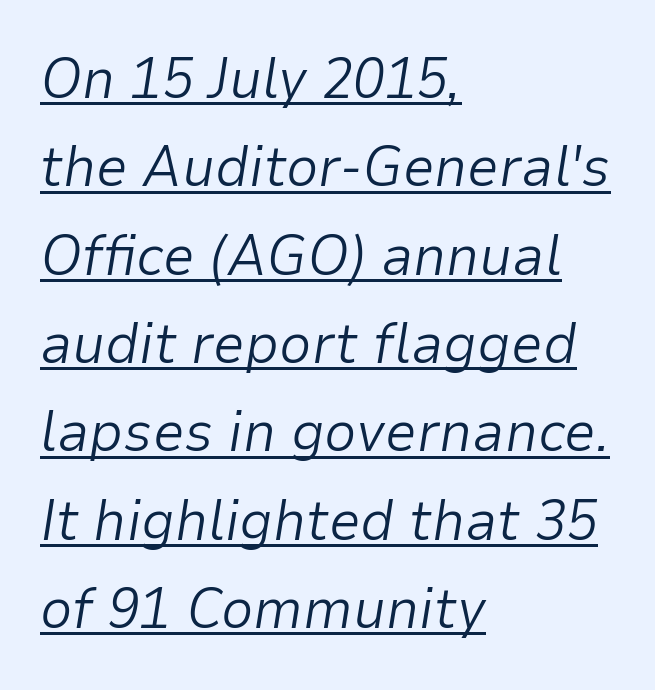
The image shows 57 px light type, italic (leaning right); set left-aligned, normal line spacing (1.55x), normal letter spacing, underlined; low stroke contrast and a medium x-height.
